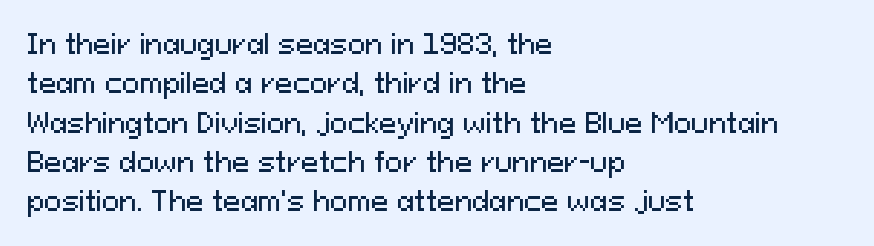
The image shows 26 px text type, upright; set left-aligned, normal line spacing (1.51x), normal letter spacing, not underlined.
